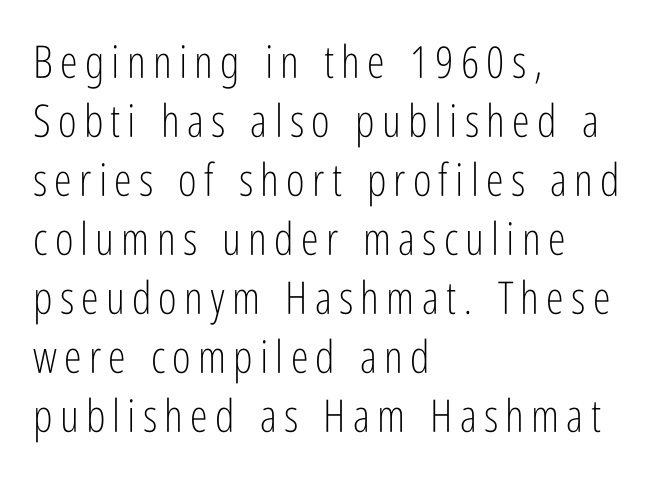
The image shows 45 px light, condensed sans-serif type, upright; set left-aligned, normal line spacing (1.31x), not underlined; low stroke contrast and a medium x-height.
